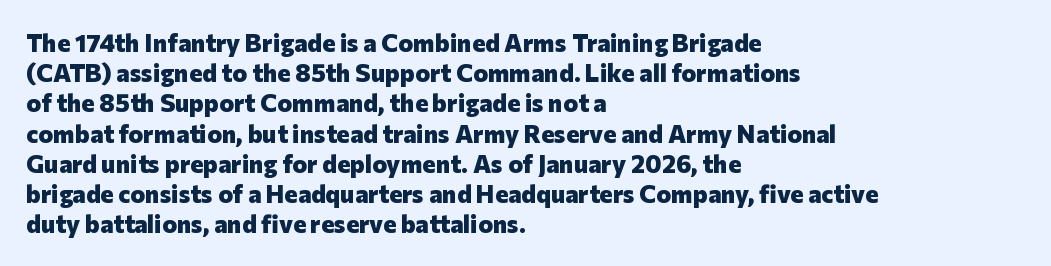
{"italic": "no", "bold": "yes", "underline": "no", "align": "left", "line_spacing_ratio": 1.21, "letter_spacing": "normal", "letter_spacing_em": 0.0, "glyph_px": 25}
